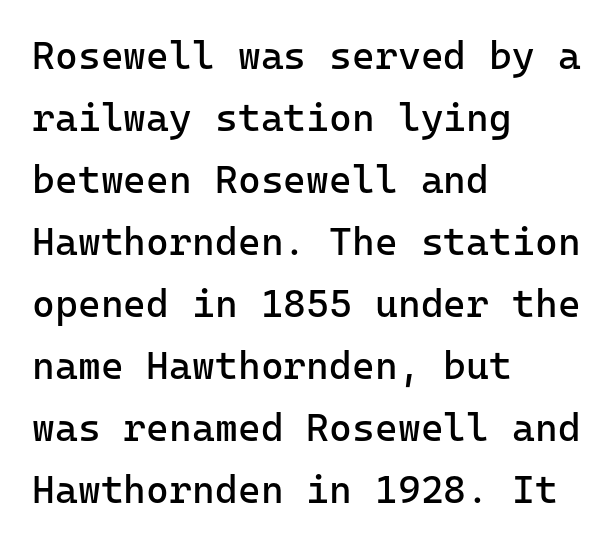
{"serif": "no", "italic": "no", "bold": "no", "weight": "regular", "width": "normal", "stroke_contrast": "low", "x_height": "medium", "monospaced": "yes", "underline": "no", "align": "left", "line_spacing": "normal", "line_spacing_ratio": 1.59, "letter_spacing": "normal", "letter_spacing_em": 0.0, "glyph_px": 39}
